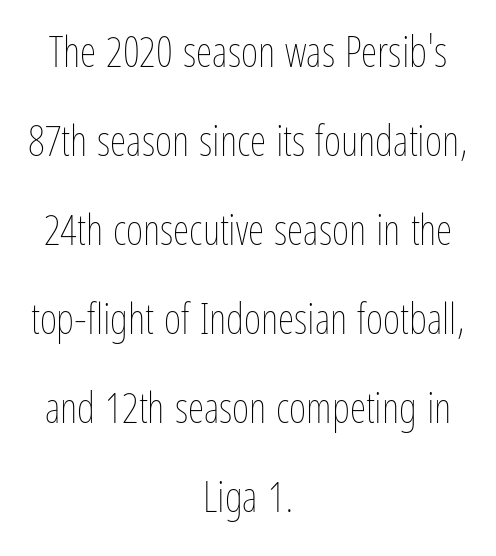
Q: Is the text bold? A: No.
Q: Is the text italic (slanted)? A: No, it is upright.
Q: Is the text underlined? A: No.
Q: How is the paragraph aligned? A: Centered.
Q: Is the spacing between letters normal or unusually wide? A: Normal.
Q: Is the spacing between lines tight, normal or loose? A: Loose.
Q: Width (condensed, normal, or wide)? A: Condensed.
Q: Stroke contrast? A: Low.
Q: x-height? A: Medium.
Q: Monospaced? A: No.
